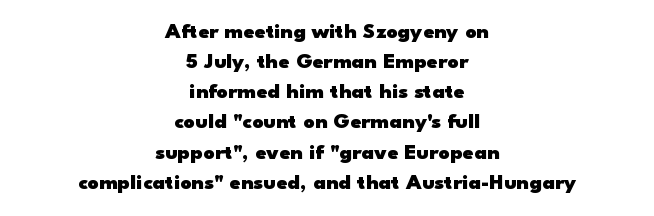
Q: Is the text bold? A: Yes.
Q: Is the text italic (slanted)? A: No, it is upright.
Q: Is the text underlined? A: No.
Q: How is the paragraph aligned? A: Centered.
Q: Is the spacing between letters normal or unusually wide? A: Normal.
Q: Is the spacing between lines tight, normal or loose? A: Normal.
